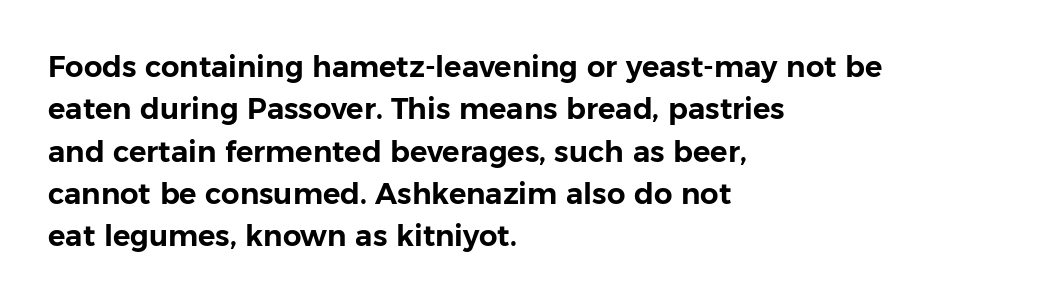
The image shows 29 px sans-serif type, upright; set left-aligned, normal line spacing (1.46x), normal letter spacing, not underlined; low stroke contrast and a medium x-height.
